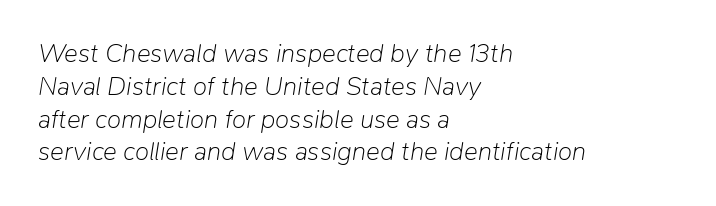
Left-aligned paragraph, ragged on the right. The type is set solid horizontally, with unmodified tracking. This reads as an unemphasized weight, regular at the heaviest. Evenly set lines give the paragraph a standard silhouette.
